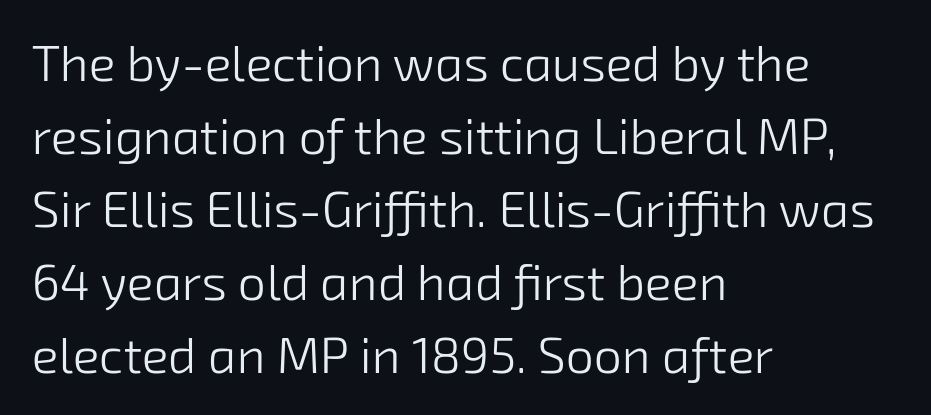
Q: Is the text bold? A: No.
Q: Is the typeface a serif or a sans-serif typeface? A: Sans-serif.
Q: Is the text underlined? A: No.
Q: How is the paragraph aligned? A: Left-aligned.
Q: Is the spacing between letters normal or unusually wide? A: Normal.
Q: Is the spacing between lines tight, normal or loose? A: Normal.
Q: Width (condensed, normal, or wide)? A: Normal.
Q: Stroke contrast? A: Low.
Q: x-height? A: Medium.
Q: Monospaced? A: No.
